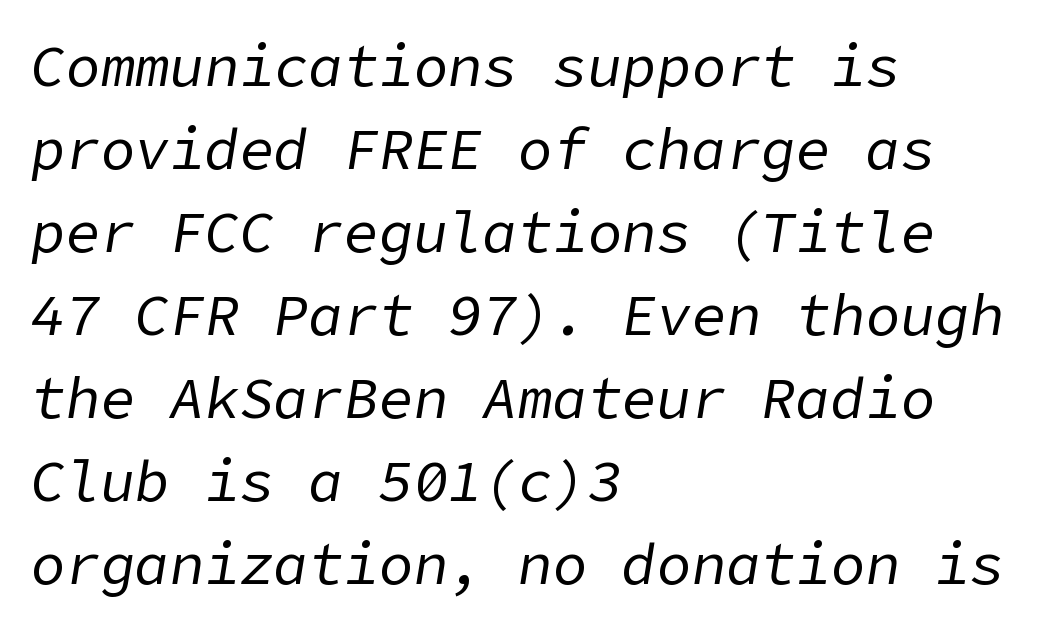
Q: Is the text bold? A: No.
Q: Is the text italic (slanted)? A: Yes, it leans right by about 9 degrees.
Q: Is the text underlined? A: No.
Q: How is the paragraph aligned? A: Left-aligned.
Q: Is the spacing between letters normal or unusually wide? A: Normal.
Q: Is the spacing between lines tight, normal or loose? A: Normal.
Q: Width (condensed, normal, or wide)? A: Normal.
Q: Stroke contrast? A: Low.
Q: x-height? A: Medium.
